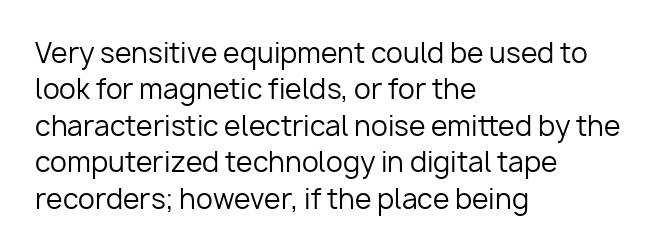
Upright lettering throughout. Reading down the column, the eye jumps a familiar distance to each next line. The typesetting does not lean heavy: it is not bold. Horizontal alignment here is leftward, the default for most running prose. The space directly below the letters is spotless. Glyph-to-glyph distance matches everyday printed text.
